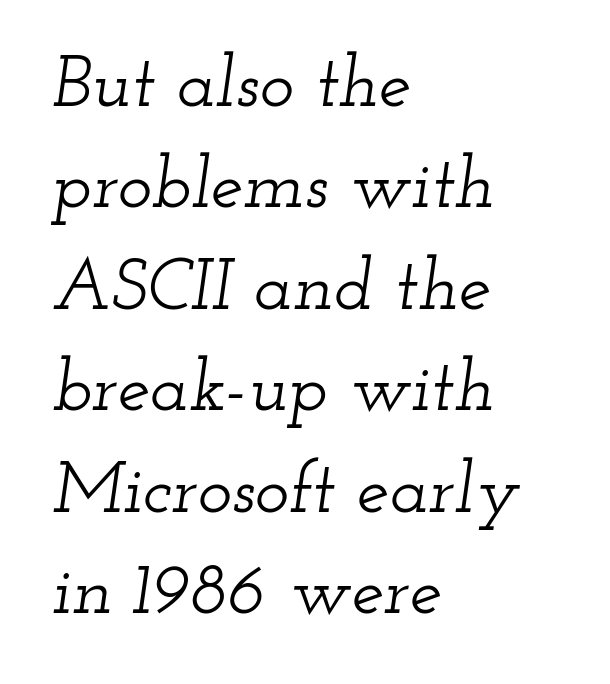
{"serif": "yes", "italic": "yes", "lean": "right", "slant_degrees": 12, "width": "wide", "stroke_contrast": "low", "x_height": "small", "monospaced": "no", "underline": "no", "align": "left", "line_spacing": "normal", "line_spacing_ratio": 1.39, "letter_spacing": "normal", "letter_spacing_em": 0.0, "glyph_px": 73}
